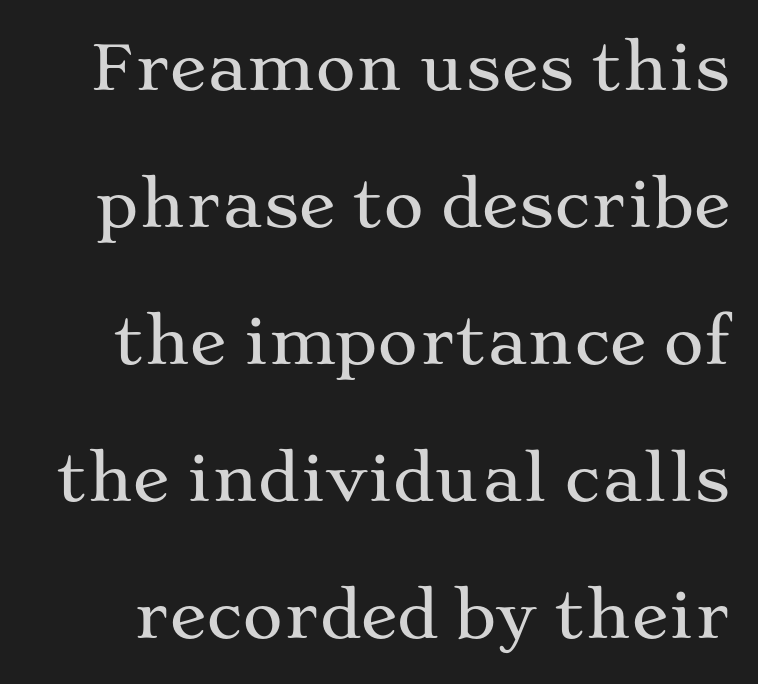
The image shows 62 px wide serif type, upright; set loose line spacing (2.21x), normal letter spacing, not underlined; medium stroke contrast and a medium x-height.
